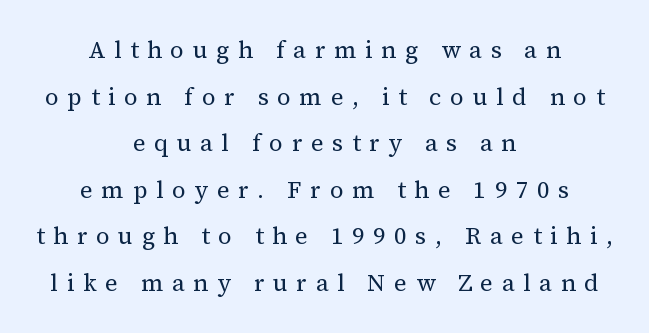
Q: Is the text bold? A: No.
Q: Is the text italic (slanted)? A: No, it is upright.
Q: Is the text underlined? A: No.
Q: How is the paragraph aligned? A: Centered.
Q: Is the spacing between letters normal or unusually wide? A: Unusually wide.
Q: Is the spacing between lines tight, normal or loose? A: Loose.
